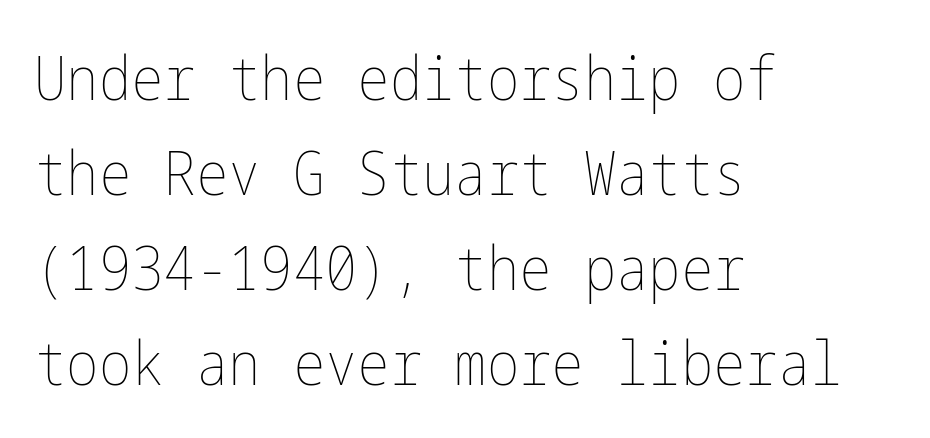
Leading: standard. The glyphs are unaccompanied by any horizontal stroke below them. This reads as an unemphasized weight, regular at the heaviest. All the whitespace from short lines collects on the right.
